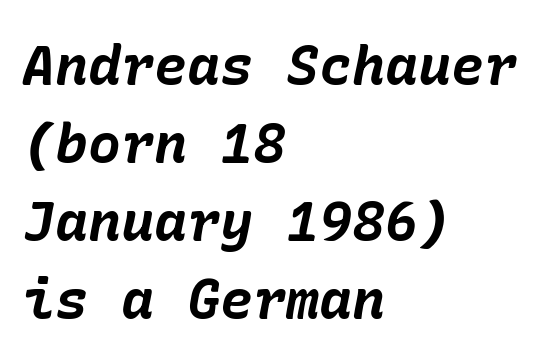
The image shows 55 px bold type, italic (leaning right); set left-aligned, normal line spacing (1.42x), normal letter spacing, not underlined; low stroke contrast and a medium x-height.
